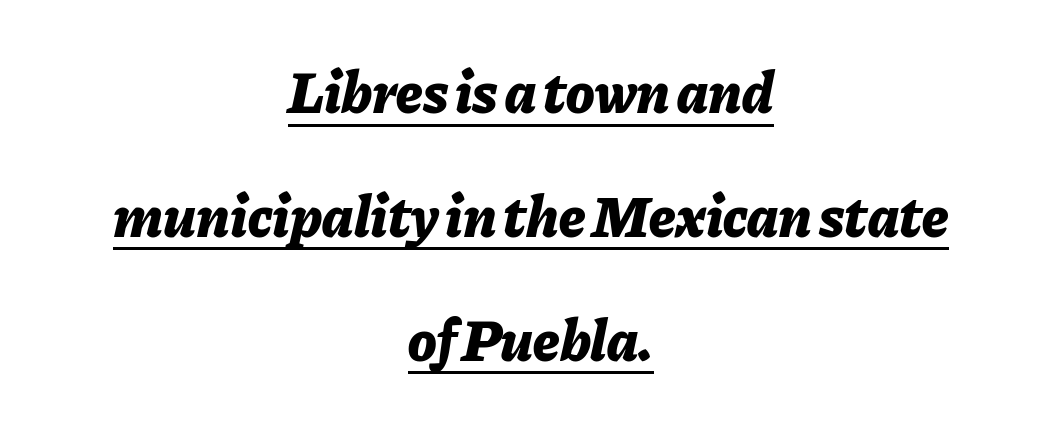
The image shows 59 px bold type, italic (leaning right); set centered, loose line spacing (2.1x), normal letter spacing, underlined; low stroke contrast and a medium x-height.
